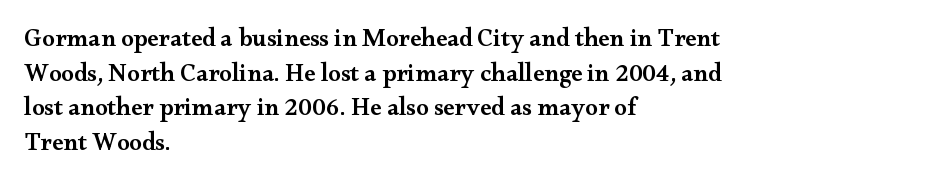
Quick note: underline off. The block of text has a typical density, with ordinary space between rows. Does the lettering tilt? It doesn't — this is upright. Characters follow at the spacing the type designer built in.
